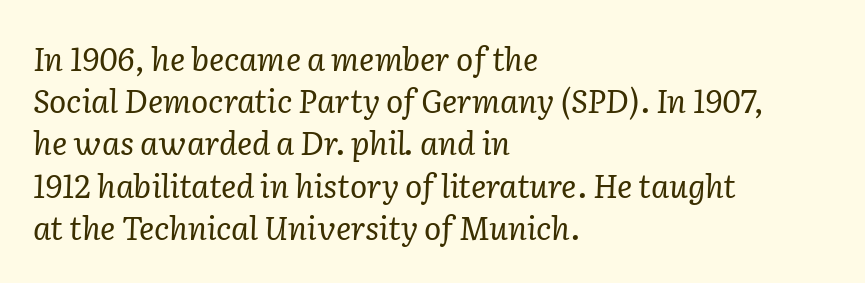
No extra tracking has been applied to these lines. Style check: oblique. These lines are rendered in a variable-pitch font. The rendering shows small feet on the letterforms — a serif design. No heavy texture on the line: the type isn't bold.
